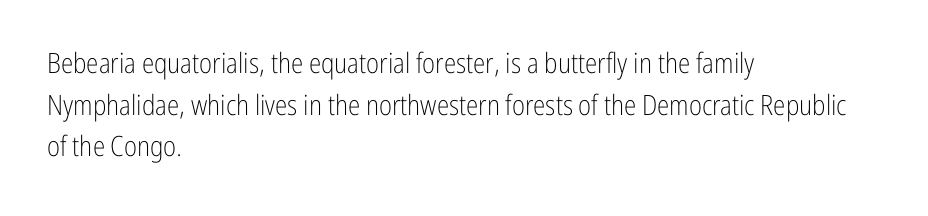
The image shows 28 px light, condensed sans-serif type, upright; set left-aligned, normal line spacing (1.49x), normal letter spacing, not underlined; low stroke contrast and a medium x-height.
